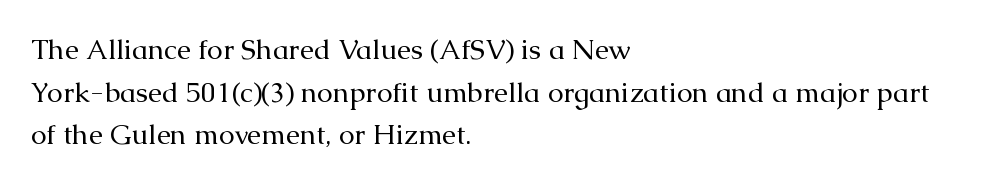
{"serif": "yes", "italic": "no", "bold": "no", "weight": "regular", "width": "normal", "stroke_contrast": "medium", "x_height": "medium", "monospaced": "no", "underline": "no", "align": "left", "line_spacing": "normal", "line_spacing_ratio": 1.52, "letter_spacing": "normal", "letter_spacing_em": 0.0, "glyph_px": 28}
